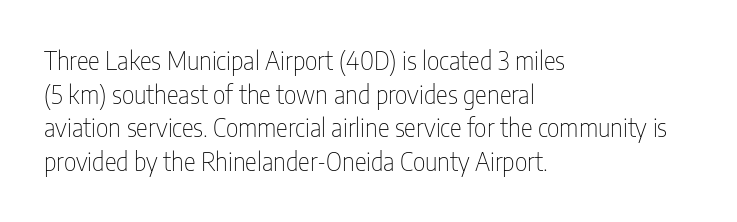
The image shows 25 px text type, upright; set left-aligned, normal line spacing (1.35x), normal letter spacing, not underlined.
